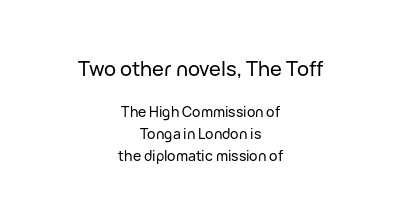
Q: Is the text italic (slanted)? A: No, it is upright.
Q: Is the text underlined? A: No.
Q: How is the paragraph aligned? A: Centered.
Q: Is the spacing between letters normal or unusually wide? A: Normal.
Q: Is the spacing between lines tight, normal or loose? A: Normal.
Q: Which block of text is set in a larger size, the first (top) or the second (bottom)? A: The first (top) one.
